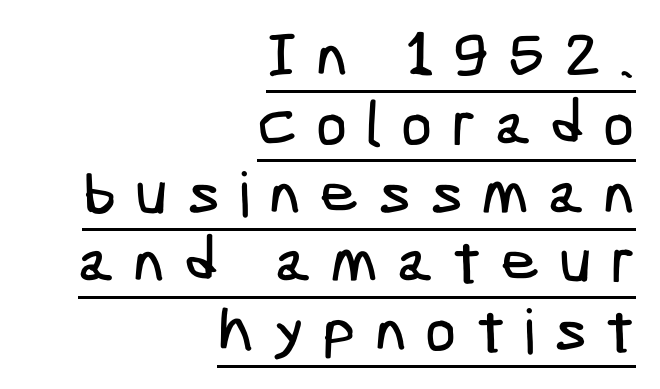
Q: Is the typeface a serif or a sans-serif typeface? A: Sans-serif.
Q: Is the text underlined? A: Yes.
Q: How is the paragraph aligned? A: Right-aligned.
Q: Is the spacing between letters normal or unusually wide? A: Unusually wide.
Q: Is the spacing between lines tight, normal or loose? A: Tight.
Q: Width (condensed, normal, or wide)? A: Condensed.
Q: Stroke contrast? A: Low.
Q: x-height? A: Medium.
